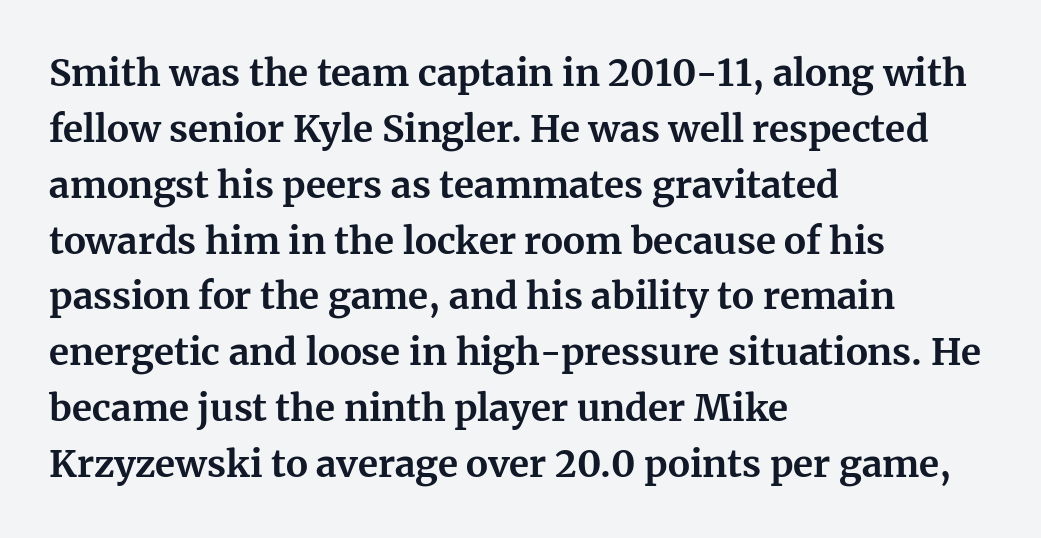
Q: Is the text bold? A: Yes.
Q: Is the text italic (slanted)? A: No, it is upright.
Q: Is the typeface a serif or a sans-serif typeface? A: Serif.
Q: Is the text underlined? A: No.
Q: How is the paragraph aligned? A: Left-aligned.
Q: Is the spacing between letters normal or unusually wide? A: Normal.
Q: Is the spacing between lines tight, normal or loose? A: Normal.
Q: Width (condensed, normal, or wide)? A: Normal.
Q: Stroke contrast? A: Medium.
Q: x-height? A: Medium.
Q: Monospaced? A: No.
